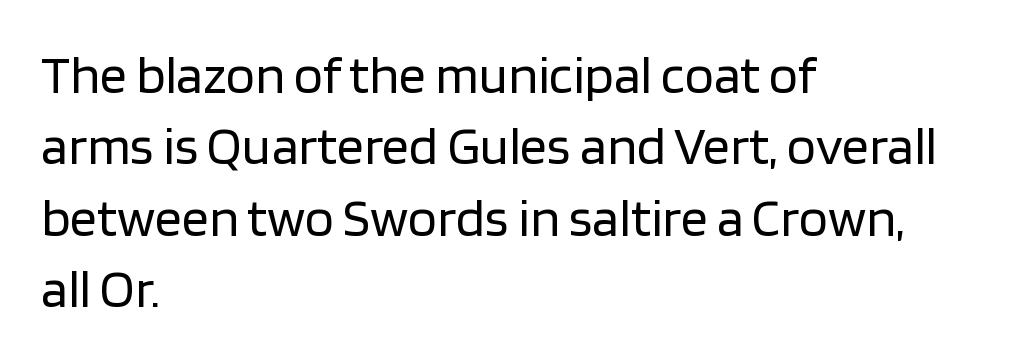
Rule under the text: the space is simply empty. Vertically, the passage feels balanced, rows spaced as you'd expect. Words appear dense and cohesive because spacing is normal. The characters display no serif detailing; their extremities are plain.
